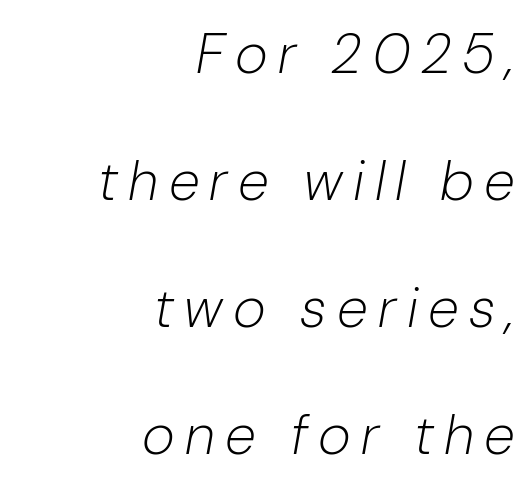
Q: Is the text bold? A: No.
Q: Is the text italic (slanted)? A: Yes, it leans right by about 10 degrees.
Q: Is the text underlined? A: No.
Q: How is the paragraph aligned? A: Right-aligned.
Q: Is the spacing between letters normal or unusually wide? A: Unusually wide.
Q: Is the spacing between lines tight, normal or loose? A: Loose.
Q: Width (condensed, normal, or wide)? A: Condensed.
Q: Stroke contrast? A: Low.
Q: x-height? A: Medium.
Q: Monospaced? A: No.
